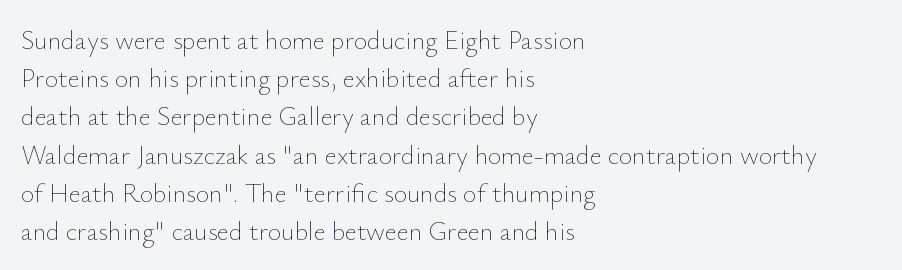
The image shows 26 px text type, upright; set left-aligned, normal line spacing (1.47x), normal letter spacing, not underlined.
